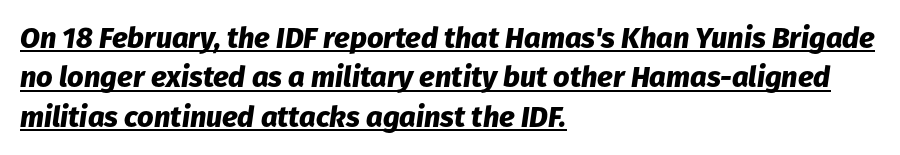
The image shows 29 px heavy type, italic (leaning right); set left-aligned, normal line spacing (1.36x), normal letter spacing, underlined; low stroke contrast and a medium x-height.
